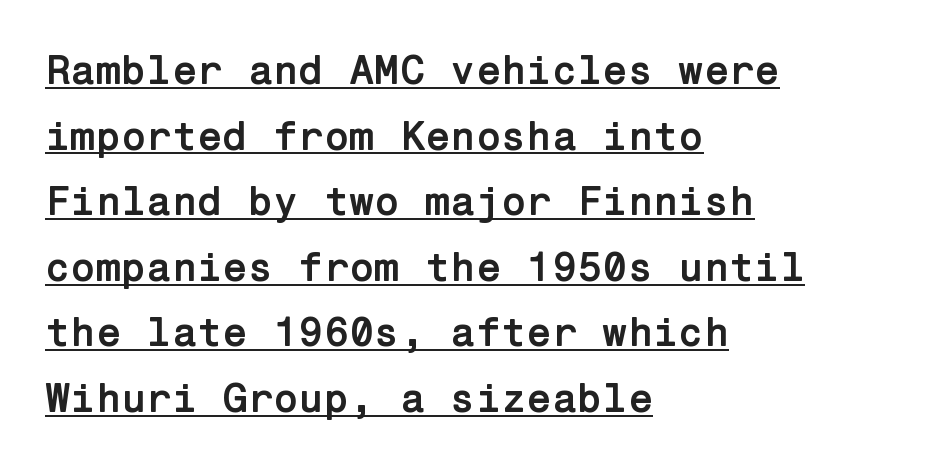
A student would call this left alignment; a typographer would say flush left, rag right. This sample uses plain, unmodified letter spacing. Plenty of ink on the page — the face is bold. Check the space under the baseline: a stroke is drawn there.
